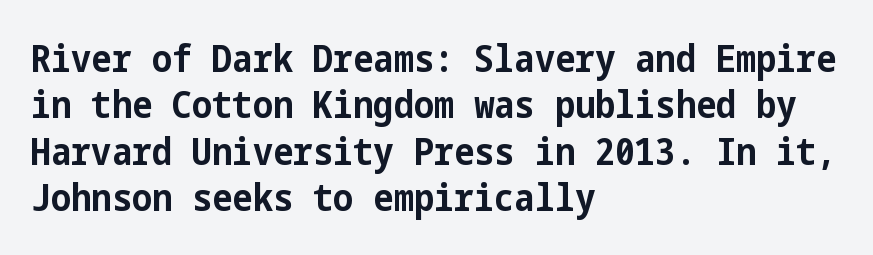
The image shows 38 px bold, condensed sans-serif type, upright; set left-aligned, line spacing 1.22x, normal letter spacing, not underlined; low stroke contrast and a medium x-height.
